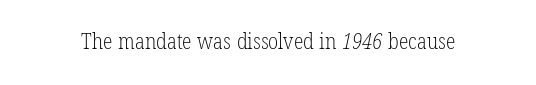
Students, note that the glyphs here touch the page at normal intervals. Any mark beneath the type? The region is blank. Is this a heavy cut? Hardly; it is regular or lighter.
